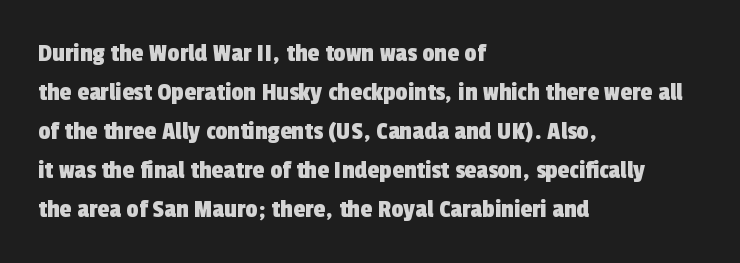
{"underline": "no", "align": "left", "line_spacing": "normal", "line_spacing_ratio": 1.44, "letter_spacing": "normal", "letter_spacing_em": 0.0, "glyph_px": 27}
